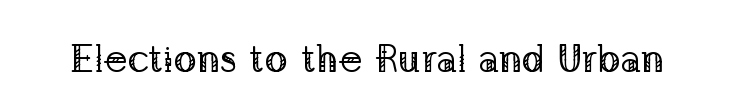
The image shows 39 px regular-weight serif type, upright; set normal letter spacing, not underlined; low stroke contrast and a medium x-height.
